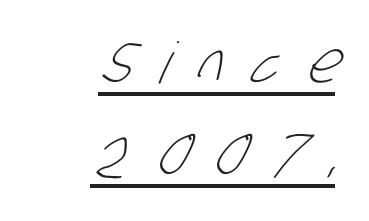
The image shows 57 px light, condensed sans-serif type; set right-aligned, normal line spacing (1.62x), unusually wide letter spacing (+0.5 em), underlined; low stroke contrast and a large x-height.
